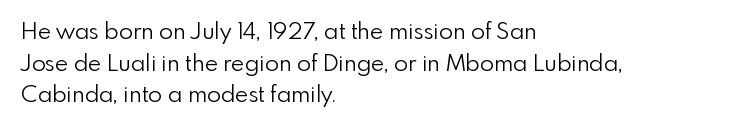
{"italic": "no", "bold": "no", "underline": "no", "align": "left", "line_spacing": "normal", "line_spacing_ratio": 1.38, "letter_spacing": "normal", "letter_spacing_em": 0.0, "glyph_px": 23}
